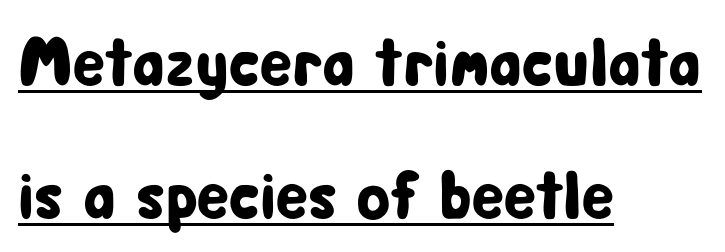
The image shows 68 px condensed sans-serif type, upright; set left-aligned, loose line spacing (1.95x), normal letter spacing, underlined; low stroke contrast and a medium x-height.
